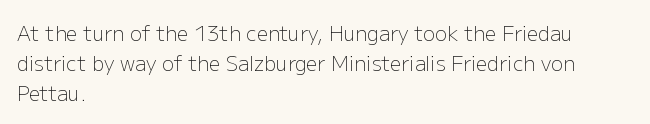
The image shows 20 px text type, upright; set left-aligned, normal line spacing (1.5x), normal letter spacing, not underlined.
